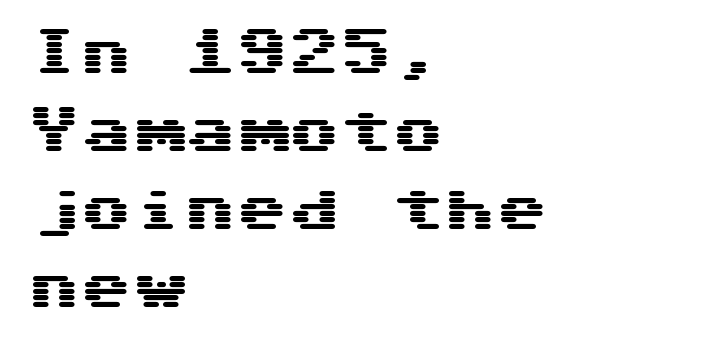
The image shows 52 px wide sans-serif type, upright, monospaced; set left-aligned, normal line spacing (1.5x), normal letter spacing, not underlined; medium stroke contrast and a medium x-height.
